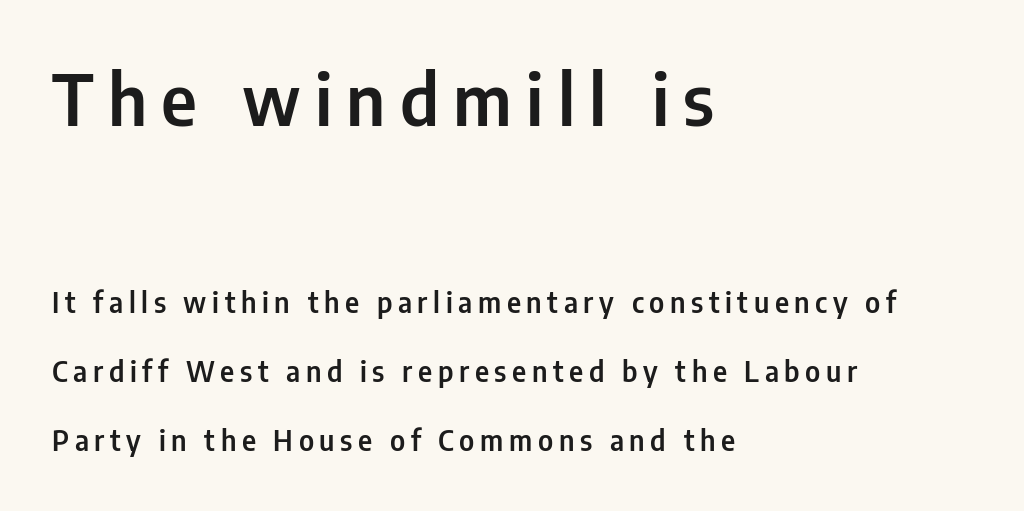
Q: Is the text italic (slanted)? A: No, it is upright.
Q: Is the typeface a serif or a sans-serif typeface? A: Sans-serif.
Q: Is the text underlined? A: No.
Q: How is the paragraph aligned? A: Left-aligned.
Q: Is the spacing between letters normal or unusually wide? A: Unusually wide.
Q: Is the spacing between lines tight, normal or loose? A: Loose.
Q: Which block of text is set in a larger size, the first (top) or the second (bottom)? A: The first (top) one.
Q: Width (condensed, normal, or wide)? A: Condensed.
Q: Stroke contrast? A: Low.
Q: x-height? A: Medium.
Q: Monospaced? A: No.
